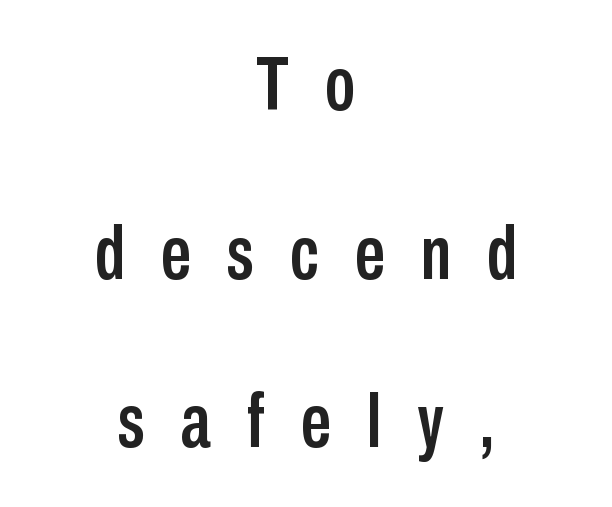
{"serif": "no", "italic": "no", "width": "condensed", "stroke_contrast": "low", "x_height": "medium", "monospaced": "no", "underline": "no", "align": "center", "line_spacing": "loose", "line_spacing_ratio": 2.22, "letter_spacing": "wide", "letter_spacing_em": 0.47, "glyph_px": 76}
